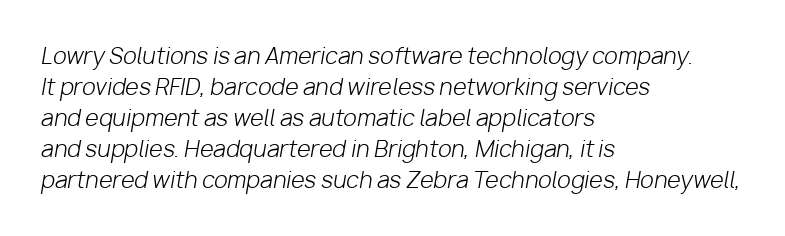
Every row of glyphs begins at an identical x-position on the left. Vertical spacing — default. Rule under the text: the space is simply empty. Tracking value appears to be zero — textbook default spacing.
